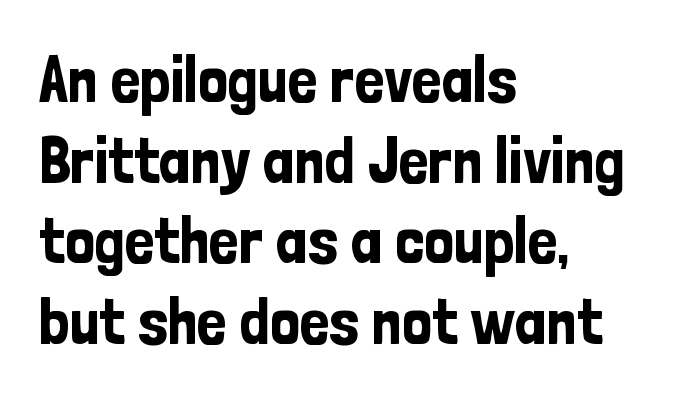
The image shows 66 px condensed sans-serif type, upright; set left-aligned, line spacing 1.22x, normal letter spacing, not underlined; low stroke contrast and a medium x-height.
